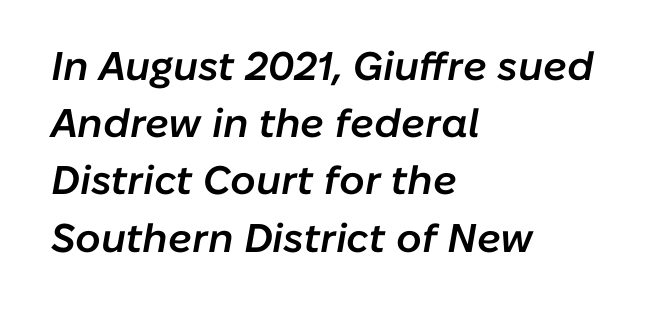
Spacing verdict: proportional, widths tailored to each character. Does the leading feel generous? No, just average. Descenders hang freely into open space. The horizontal fit of the characters is conventional and even. These words are printed semibold, heavier than regular yet not bold.
